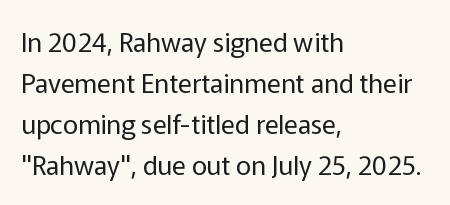
{"italic": "no", "bold": "no", "underline": "no", "align": "left", "line_spacing": "normal", "line_spacing_ratio": 1.58, "letter_spacing": "normal", "letter_spacing_em": 0.0, "glyph_px": 26}
